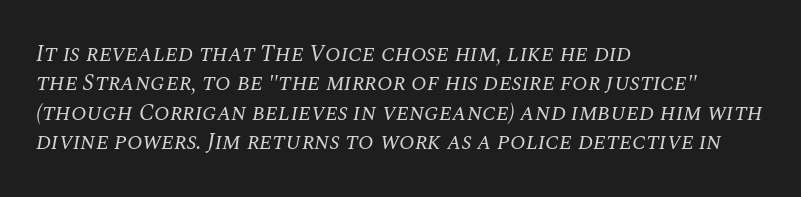
The image shows 23 px text type, italic (leaning right); set left-aligned, normal line spacing (1.28x), normal letter spacing, not underlined.
